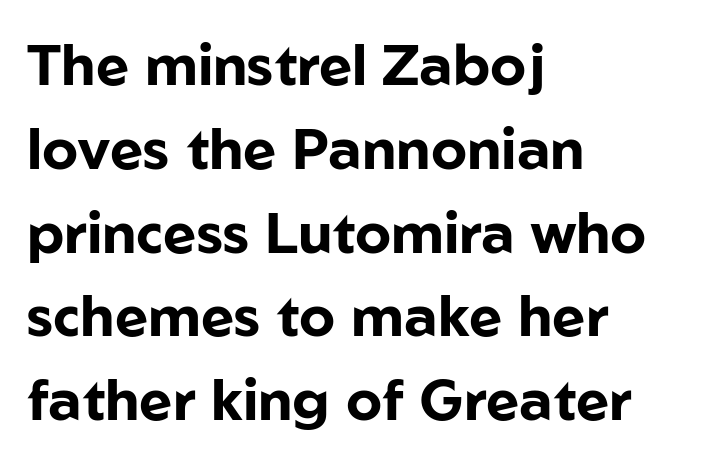
{"serif": "no", "italic": "no", "bold": "yes", "weight": "bold", "width": "normal", "stroke_contrast": "low", "x_height": "medium", "monospaced": "no", "underline": "no", "align": "left", "line_spacing": "normal", "line_spacing_ratio": 1.47, "letter_spacing": "normal", "letter_spacing_em": 0.0, "glyph_px": 57}
